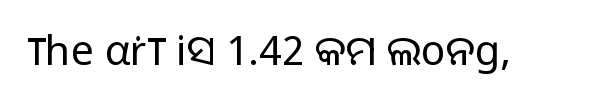
Q: Is the text bold? A: No.
Q: Is the text italic (slanted)? A: No, it is upright.
Q: Is the typeface a serif or a sans-serif typeface? A: Sans-serif.
Q: Is the text underlined? A: No.
Q: Is the spacing between letters normal or unusually wide? A: Normal.
Q: Width (condensed, normal, or wide)? A: Normal.
Q: Stroke contrast? A: Low.
Q: x-height? A: Medium.
Q: Monospaced? A: No.
